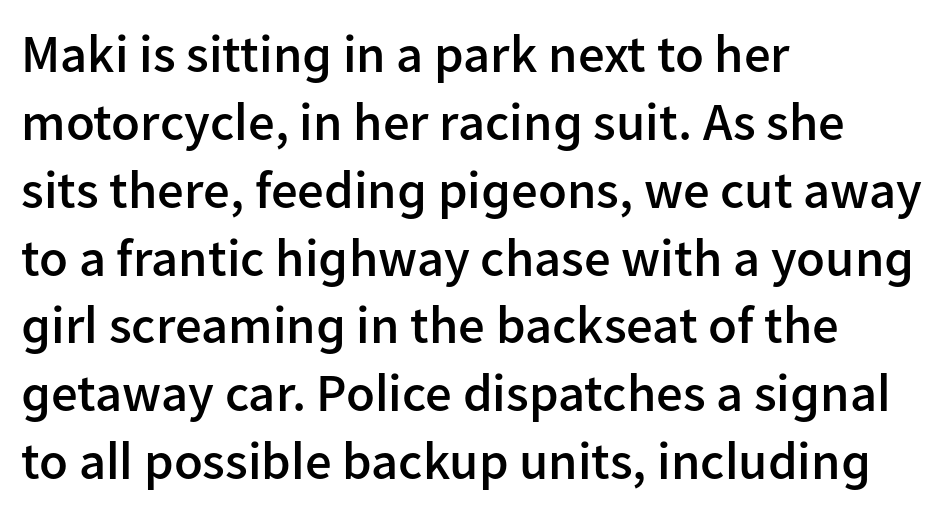
{"serif": "no", "italic": "no", "bold": "semi", "weight": "semibold", "width": "normal", "stroke_contrast": "low", "x_height": "medium", "monospaced": "no", "underline": "no", "align": "left", "line_spacing": "normal", "line_spacing_ratio": 1.28, "letter_spacing": "normal", "letter_spacing_em": 0.0, "glyph_px": 53}
